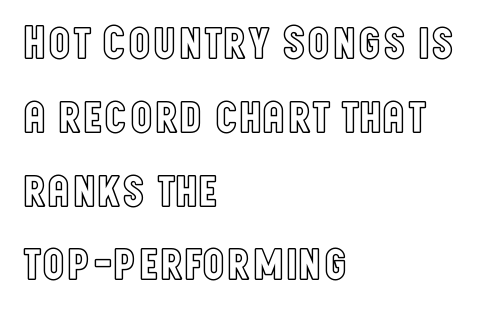
{"italic": "no", "width": "condensed", "x_height": "large", "monospaced": "no", "underline": "no", "align": "left", "line_spacing": "normal", "line_spacing_ratio": 1.57, "letter_spacing": "normal", "letter_spacing_em": 0.0, "glyph_px": 47}
